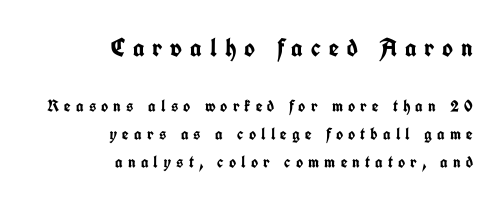
{"italic": "no", "bold": "yes", "underline": "no", "align": "right", "line_spacing": "normal", "line_spacing_ratio": 1.66, "letter_spacing": "wide", "letter_spacing_em": 0.3, "larger_block": "first", "size_ratio": 1.53, "glyph_px": 26}
